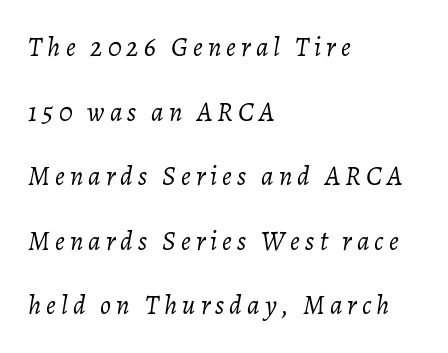
You could fit nearly another row in the gap between these rows. Is the block centered? No — it sits flush against the left margin. Clear beneath every line of the passage. No chunkiness to these letters — they're not bold. Looking at the ascenders, they clearly lean.
